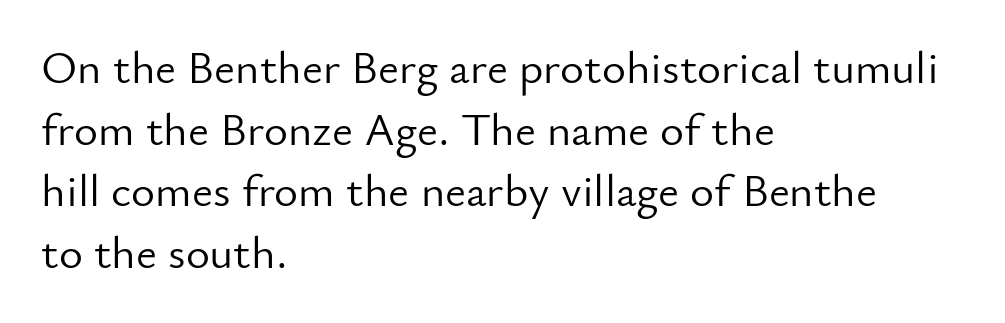
The image shows 46 px light sans-serif type, upright; set left-aligned, normal line spacing (1.34x), normal letter spacing, not underlined; low stroke contrast and a small x-height.
